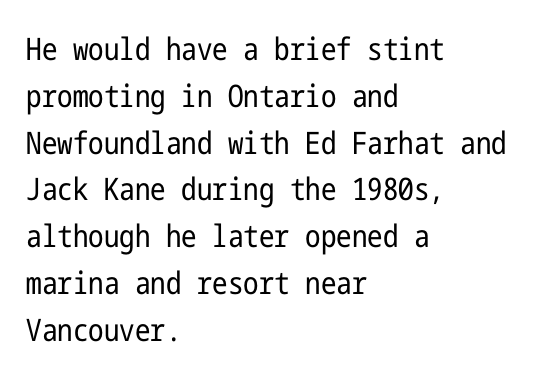
The image shows 31 px regular-weight, condensed sans-serif type, upright; set left-aligned, normal line spacing (1.51x), normal letter spacing, not underlined; low stroke contrast and a medium x-height.
